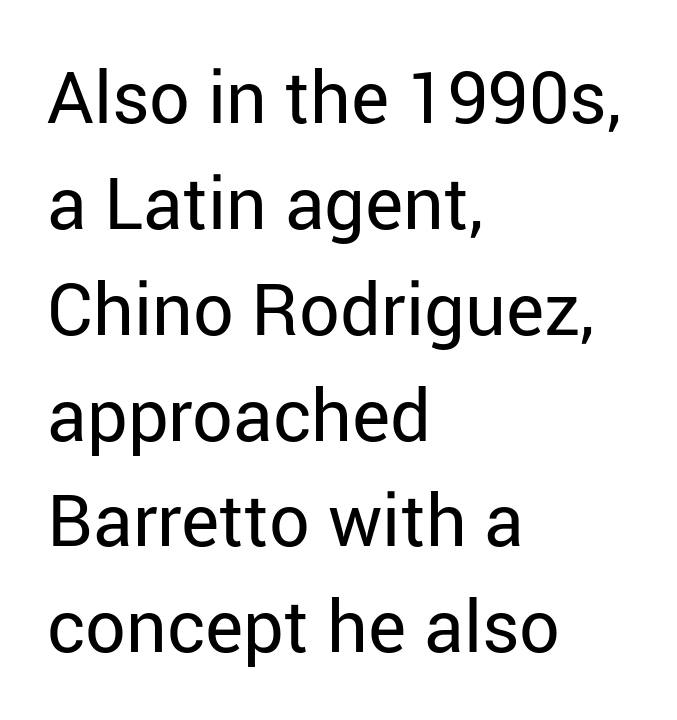
The image shows 72 px regular-weight sans-serif type, upright; set left-aligned, normal line spacing (1.47x), normal letter spacing, not underlined; low stroke contrast and a medium x-height.
